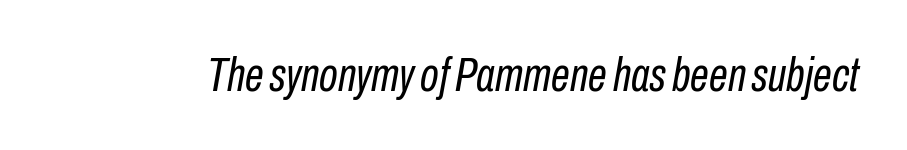
Q: Is the text bold? A: No.
Q: Is the text italic (slanted)? A: Yes, it leans right by about 10 degrees.
Q: Is the text underlined? A: No.
Q: Is the spacing between letters normal or unusually wide? A: Normal.
Q: Width (condensed, normal, or wide)? A: Condensed.
Q: Stroke contrast? A: Low.
Q: x-height? A: Medium.
Q: Monospaced? A: No.
